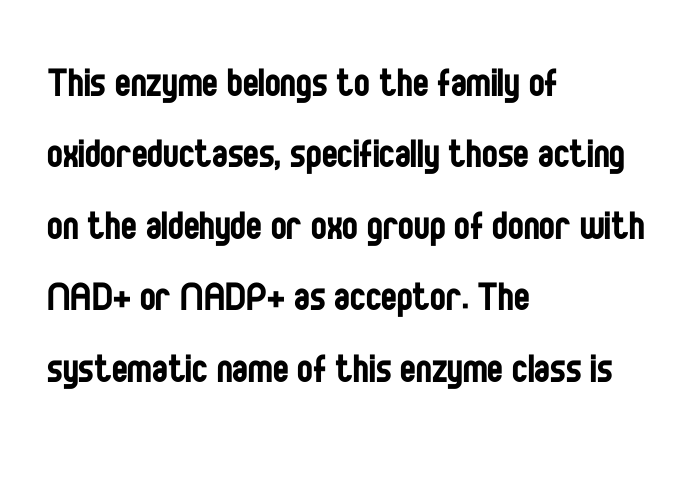
Tracking here is standard; glyphs follow each other at the usual distance. Notice how the stems are strictly vertical — no italics here. Here the designer chose a conventional face with non-uniform glyph widths. Words float on clear page, feet unadorned. Each stroke keeps to a modest, everyday thickness or less.
